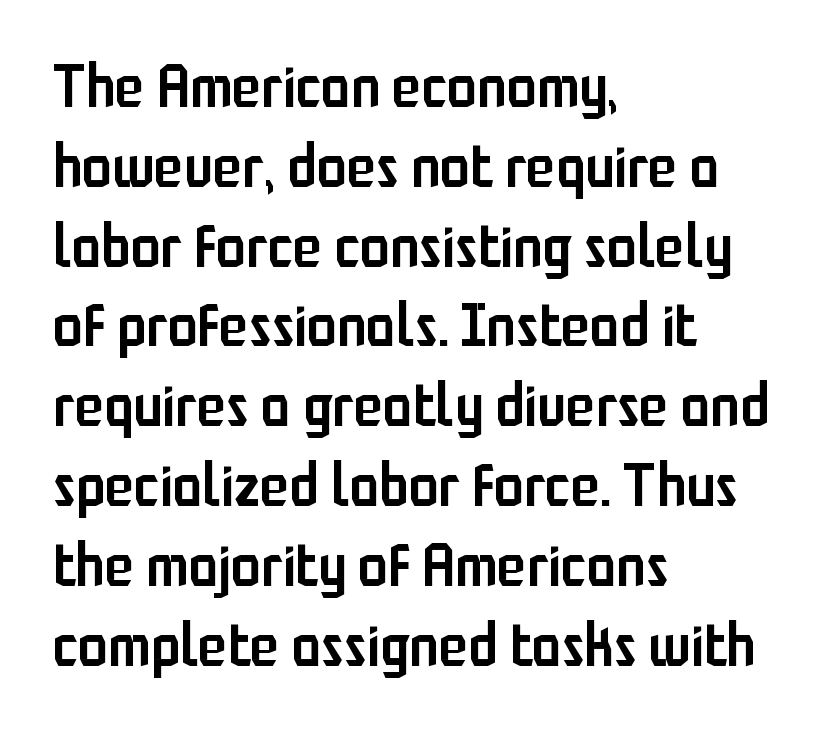
Each new line begins a customary step beneath the previous one. A typesetter would mark this as roman, not italic. Typographically, this falls in the sans-serif category. These lines are rendered in a variable-pitch font.
